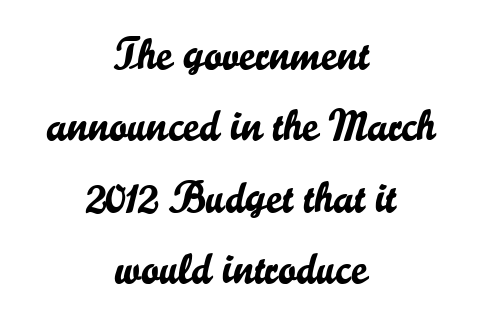
{"serif": "no", "width": "normal", "stroke_contrast": "low", "x_height": "small", "monospaced": "no", "underline": "no", "align": "center", "line_spacing": "normal", "line_spacing_ratio": 1.62, "letter_spacing": "normal", "letter_spacing_em": 0.0, "glyph_px": 44}
